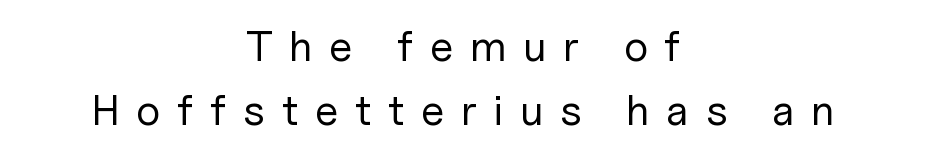
{"serif": "no", "italic": "no", "bold": "no", "weight": "regular", "width": "normal", "stroke_contrast": "low", "x_height": "medium", "monospaced": "no", "underline": "no", "align": "center", "line_spacing": "normal", "line_spacing_ratio": 1.49, "letter_spacing": "wide", "letter_spacing_em": 0.39, "glyph_px": 43}
